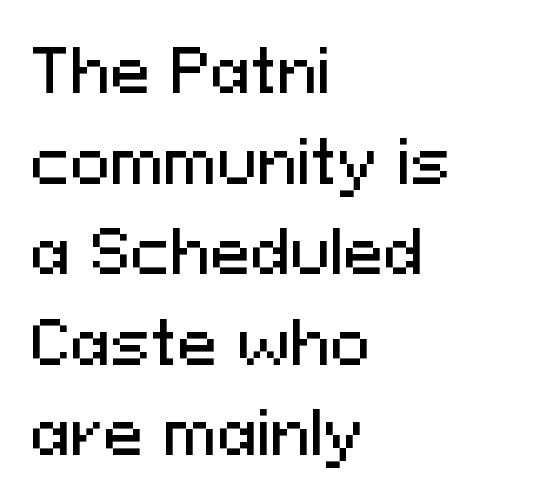
The image shows 60 px sans-serif type, upright; set left-aligned, normal line spacing (1.51x), normal letter spacing, not underlined; medium stroke contrast and a medium x-height.
